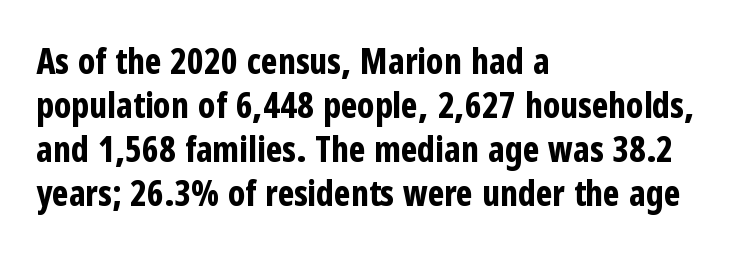
These lines are composed in type without serifs. The typography opts for an upright posture over an oblique one. Look at the tracking — it's just the regular setting, nothing added. The strip under each line holds only bare page. This sample is left-justified, so line endings fall wherever the words run out.
